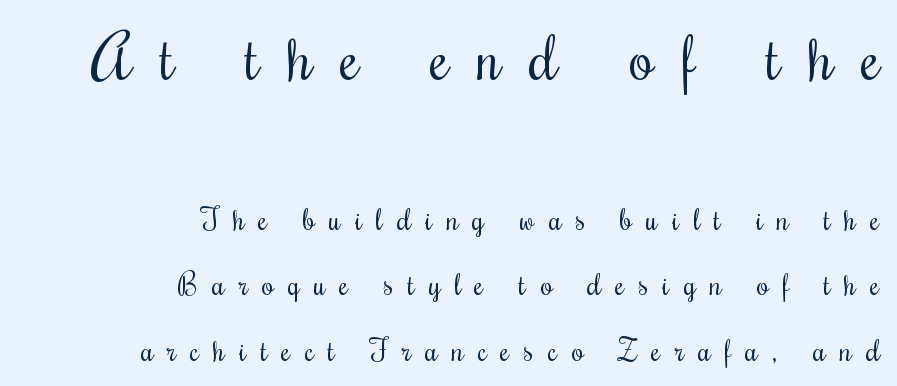
{"serif": "yes", "bold": "no", "weight": "regular", "width": "condensed", "stroke_contrast": "medium", "x_height": "small", "monospaced": "no", "underline": "no", "align": "right", "line_spacing": "loose", "line_spacing_ratio": 2.18, "letter_spacing": "wide", "letter_spacing_em": 0.47, "larger_block": "first", "size_ratio": 2.03, "glyph_px": 61}
